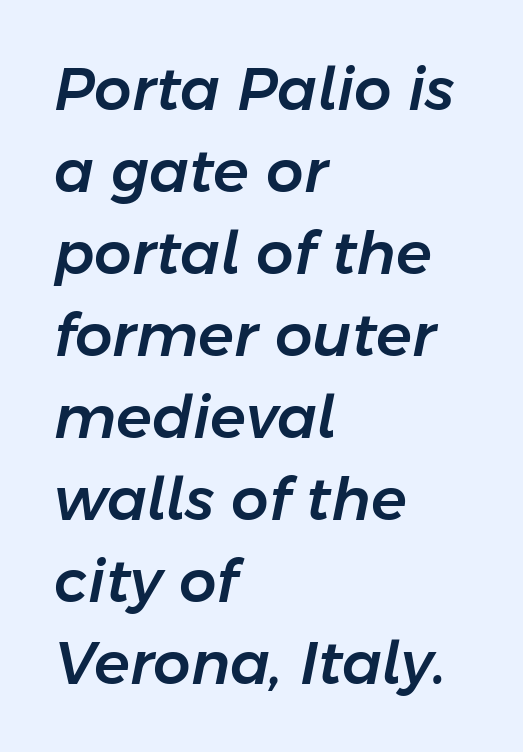
{"italic": "yes", "lean": "right", "slant_degrees": 11, "width": "normal", "stroke_contrast": "low", "x_height": "medium", "monospaced": "no", "underline": "no", "align": "left", "line_spacing": "normal", "line_spacing_ratio": 1.39, "letter_spacing": "normal", "letter_spacing_em": 0.0, "glyph_px": 59}
